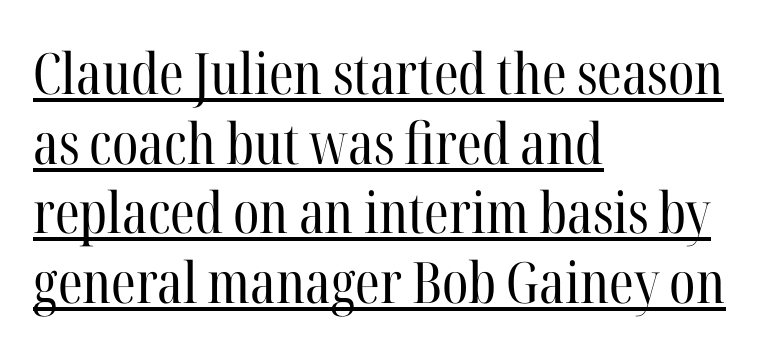
The image shows 57 px regular-weight, condensed serif type, upright; set left-aligned, line spacing 1.22x, normal letter spacing, underlined; high stroke contrast and a medium x-height.
